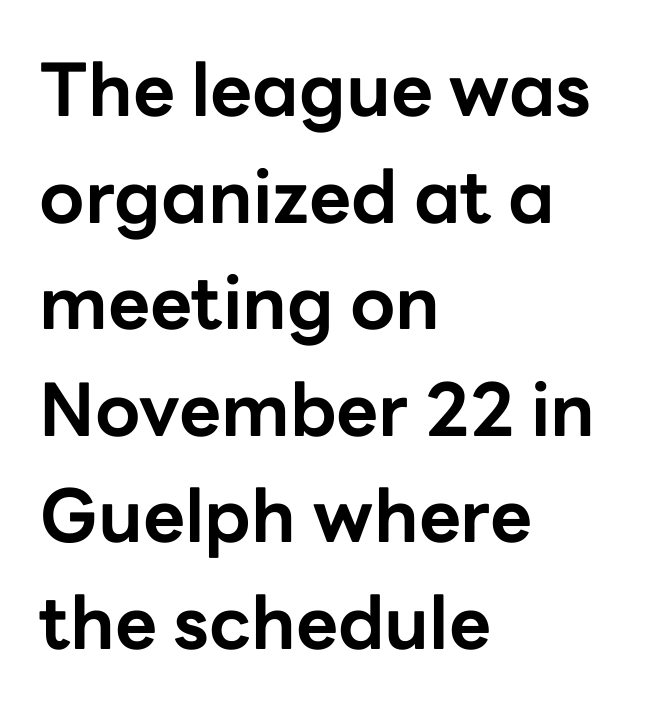
Q: Is the text bold? A: Yes.
Q: Is the text italic (slanted)? A: No, it is upright.
Q: Is the typeface a serif or a sans-serif typeface? A: Sans-serif.
Q: Is the text underlined? A: No.
Q: How is the paragraph aligned? A: Left-aligned.
Q: Is the spacing between letters normal or unusually wide? A: Normal.
Q: Is the spacing between lines tight, normal or loose? A: Normal.
Q: Width (condensed, normal, or wide)? A: Normal.
Q: Stroke contrast? A: Low.
Q: x-height? A: Medium.
Q: Monospaced? A: No.
